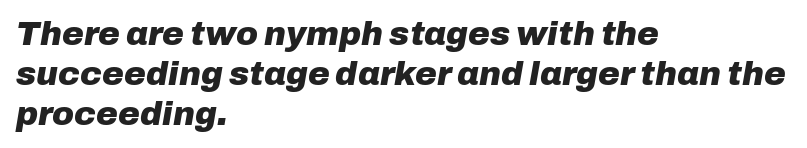
Q: Is the text bold? A: Yes.
Q: Is the text italic (slanted)? A: Yes, it leans right by about 10 degrees.
Q: Is the text underlined? A: No.
Q: How is the paragraph aligned? A: Left-aligned.
Q: Is the spacing between letters normal or unusually wide? A: Normal.
Q: Width (condensed, normal, or wide)? A: Normal.
Q: Stroke contrast? A: Low.
Q: x-height? A: Medium.
Q: Monospaced? A: No.
